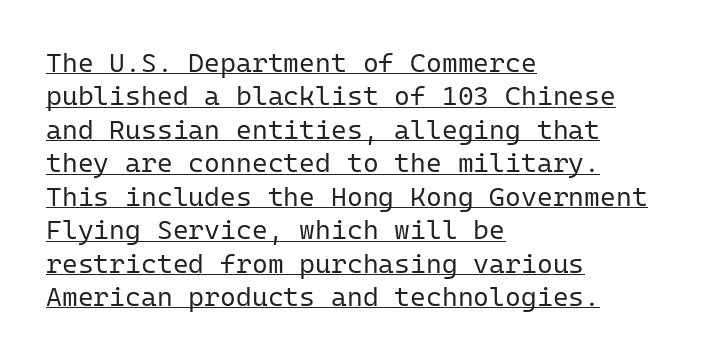
Stem width sits at or under what a default text font uses. Underlined type. One-word summary of the alignment: left. Tracking here is standard; glyphs follow each other at the usual distance.
